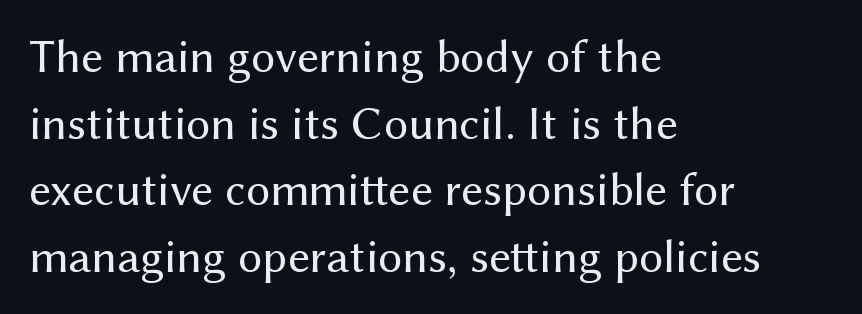
The image shows 48 px regular-weight sans-serif type, upright; set left-aligned, normal line spacing (1.39x), normal letter spacing, not underlined; medium stroke contrast and a medium x-height.
